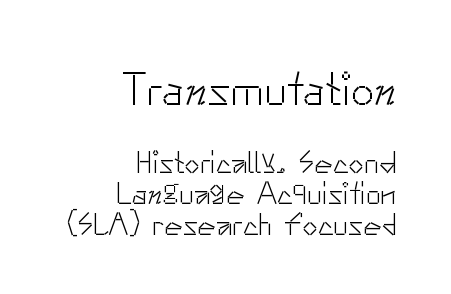
Ink coverage per letter is moderate at most. Inter-character spacing is left at the font's built-in metrics. Line endings align vertically; line beginnings do not. Posture: straight, roman, zero tilt.
